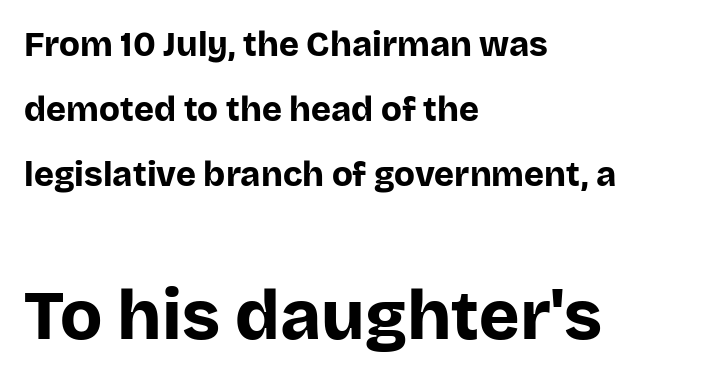
Q: Is the text bold? A: Yes.
Q: Is the text italic (slanted)? A: No, it is upright.
Q: Is the typeface a serif or a sans-serif typeface? A: Sans-serif.
Q: Is the text underlined? A: No.
Q: How is the paragraph aligned? A: Left-aligned.
Q: Is the spacing between letters normal or unusually wide? A: Normal.
Q: Is the spacing between lines tight, normal or loose? A: Loose.
Q: Which block of text is set in a larger size, the first (top) or the second (bottom)? A: The second (bottom) one.
Q: Width (condensed, normal, or wide)? A: Normal.
Q: Stroke contrast? A: Low.
Q: x-height? A: Large.
Q: Monospaced? A: No.
